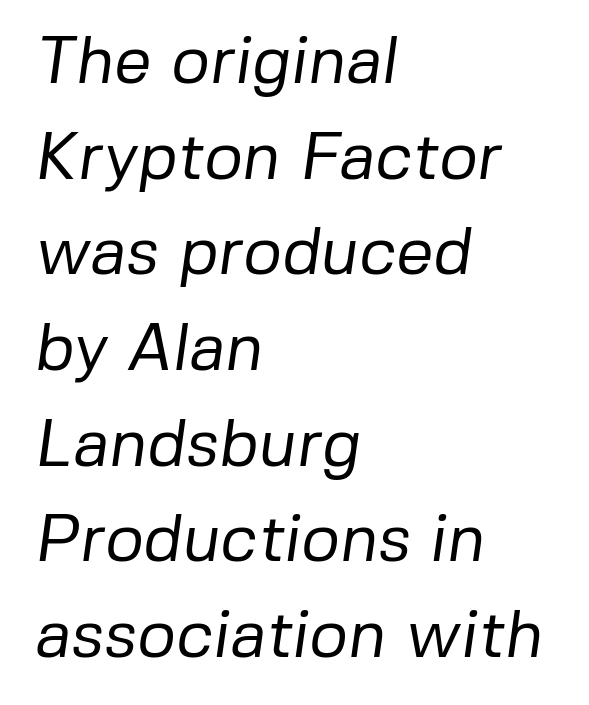
{"serif": "no", "bold": "no", "weight": "regular", "width": "normal", "stroke_contrast": "low", "x_height": "medium", "monospaced": "no", "underline": "no", "align": "left", "line_spacing": "normal", "line_spacing_ratio": 1.45, "letter_spacing": "normal", "letter_spacing_em": 0.0, "glyph_px": 66}
